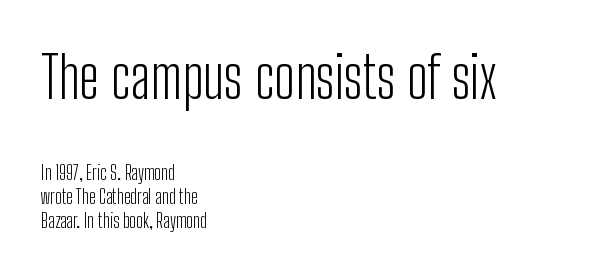
{"serif": "no", "italic": "no", "bold": "no", "weight": "light", "width": "condensed", "stroke_contrast": "low", "x_height": "medium", "monospaced": "no", "underline": "no", "align": "left", "line_spacing": "normal", "line_spacing_ratio": 1.27, "letter_spacing": "normal", "letter_spacing_em": 0.0, "larger_block": "first", "size_ratio": 3.05, "glyph_px": 58}
